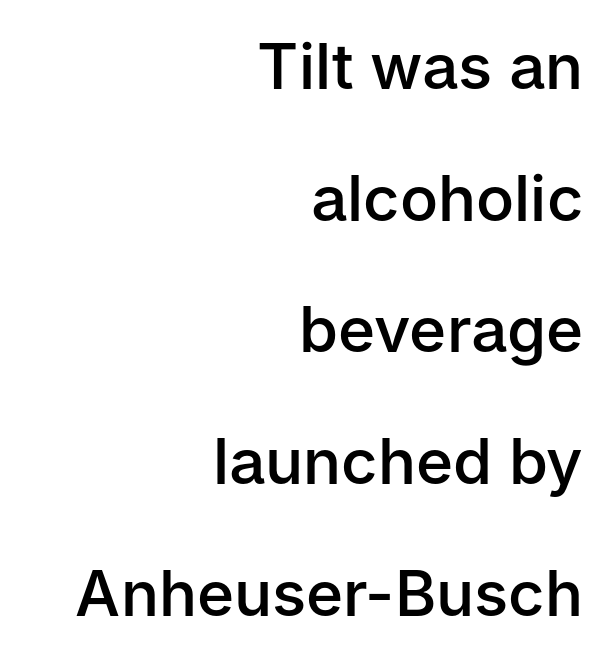
Q: Is the text bold? A: Semi-bold.
Q: Is the text italic (slanted)? A: No, it is upright.
Q: Is the typeface a serif or a sans-serif typeface? A: Sans-serif.
Q: Is the text underlined? A: No.
Q: How is the paragraph aligned? A: Right-aligned.
Q: Is the spacing between letters normal or unusually wide? A: Normal.
Q: Is the spacing between lines tight, normal or loose? A: Loose.
Q: Width (condensed, normal, or wide)? A: Normal.
Q: Stroke contrast? A: Low.
Q: x-height? A: Medium.
Q: Monospaced? A: No.
